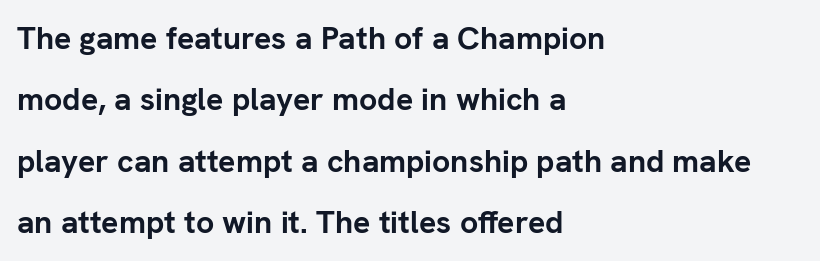
The image shows 32 px semibold sans-serif type, upright; set left-aligned, loose line spacing (1.92x), normal letter spacing, not underlined; low stroke contrast and a medium x-height.
